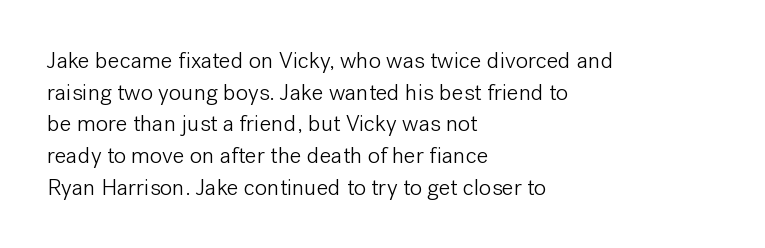
The image shows 23 px text type, upright; set left-aligned, normal line spacing (1.38x), normal letter spacing, not underlined.
